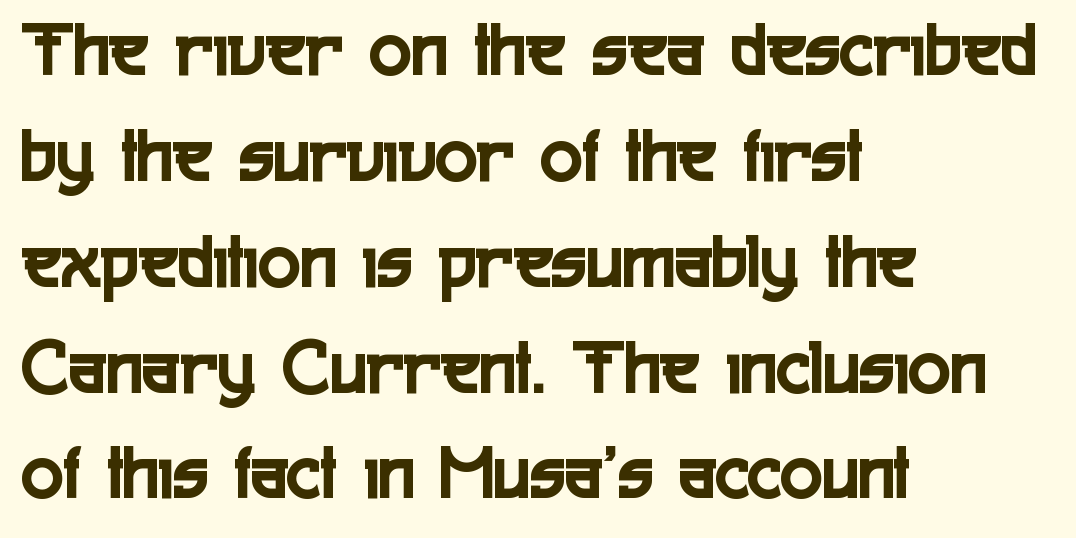
Q: Is the text italic (slanted)? A: No, it is upright.
Q: Is the typeface a serif or a sans-serif typeface? A: Sans-serif.
Q: Is the text underlined? A: No.
Q: How is the paragraph aligned? A: Left-aligned.
Q: Is the spacing between letters normal or unusually wide? A: Normal.
Q: Is the spacing between lines tight, normal or loose? A: Normal.
Q: Width (condensed, normal, or wide)? A: Condensed.
Q: x-height? A: Medium.
Q: Monospaced? A: No.
